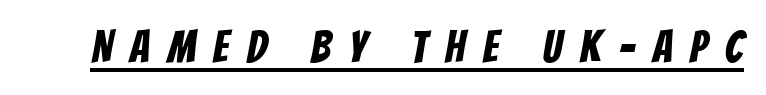
Q: Is the typeface a serif or a sans-serif typeface? A: Sans-serif.
Q: Is the text underlined? A: Yes.
Q: Is the spacing between letters normal or unusually wide? A: Unusually wide.
Q: Width (condensed, normal, or wide)? A: Condensed.
Q: Stroke contrast? A: Low.
Q: x-height? A: Large.
Q: Monospaced? A: No.
